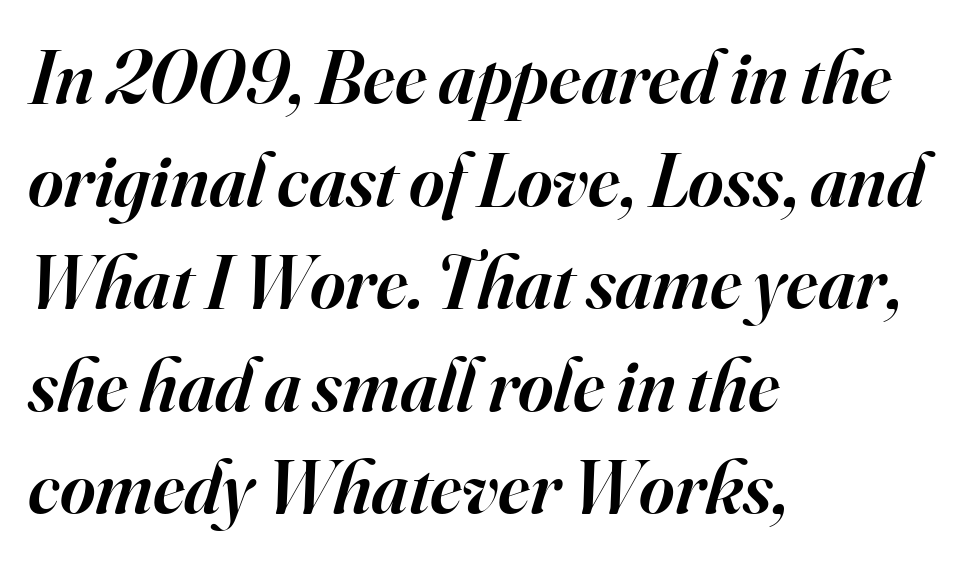
Q: Is the text bold? A: Semi-bold.
Q: Is the text italic (slanted)? A: Yes, it leans right by about 16 degrees.
Q: Is the typeface a serif or a sans-serif typeface? A: Serif.
Q: Is the text underlined? A: No.
Q: How is the paragraph aligned? A: Left-aligned.
Q: Is the spacing between letters normal or unusually wide? A: Normal.
Q: Is the spacing between lines tight, normal or loose? A: Normal.
Q: Width (condensed, normal, or wide)? A: Normal.
Q: Stroke contrast? A: High.
Q: x-height? A: Small.
Q: Monospaced? A: No.
